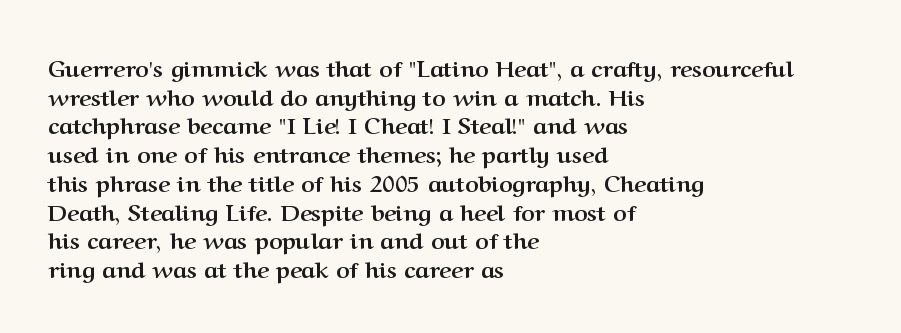
The image shows 23 px bold type, upright; set left-aligned, normal line spacing (1.25x), normal letter spacing, not underlined.
